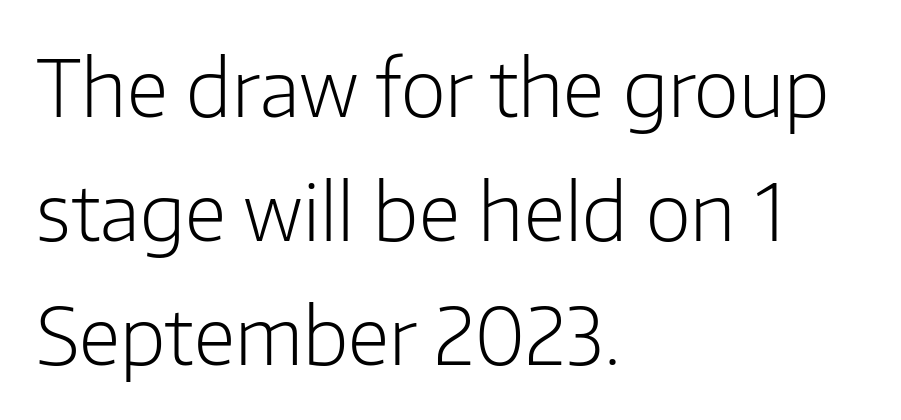
The image shows 78 px light sans-serif type, upright; set left-aligned, normal line spacing (1.59x), normal letter spacing, not underlined; low stroke contrast and a medium x-height.
